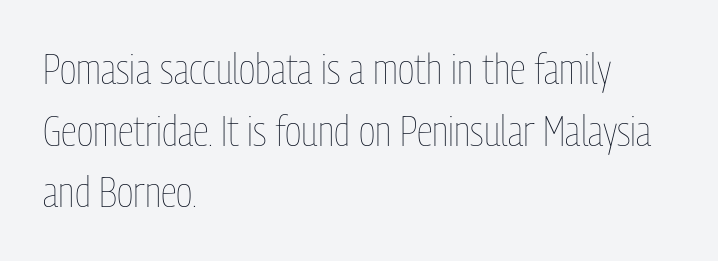
Q: Is the text bold? A: No.
Q: Is the text italic (slanted)? A: No, it is upright.
Q: Is the text underlined? A: No.
Q: How is the paragraph aligned? A: Left-aligned.
Q: Is the spacing between letters normal or unusually wide? A: Normal.
Q: Is the spacing between lines tight, normal or loose? A: Normal.
Q: Width (condensed, normal, or wide)? A: Condensed.
Q: Stroke contrast? A: Low.
Q: x-height? A: Medium.
Q: Monospaced? A: No.
